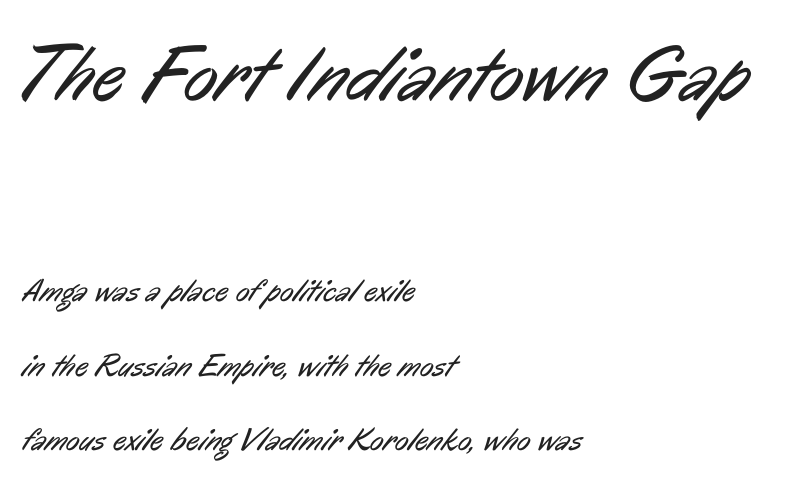
Q: Is the text bold? A: No.
Q: Is the typeface a serif or a sans-serif typeface? A: Sans-serif.
Q: Is the text underlined? A: No.
Q: How is the paragraph aligned? A: Left-aligned.
Q: Is the spacing between letters normal or unusually wide? A: Normal.
Q: Is the spacing between lines tight, normal or loose? A: Loose.
Q: Which block of text is set in a larger size, the first (top) or the second (bottom)? A: The first (top) one.
Q: Width (condensed, normal, or wide)? A: Condensed.
Q: Stroke contrast? A: Low.
Q: x-height? A: Medium.
Q: Monospaced? A: No.
